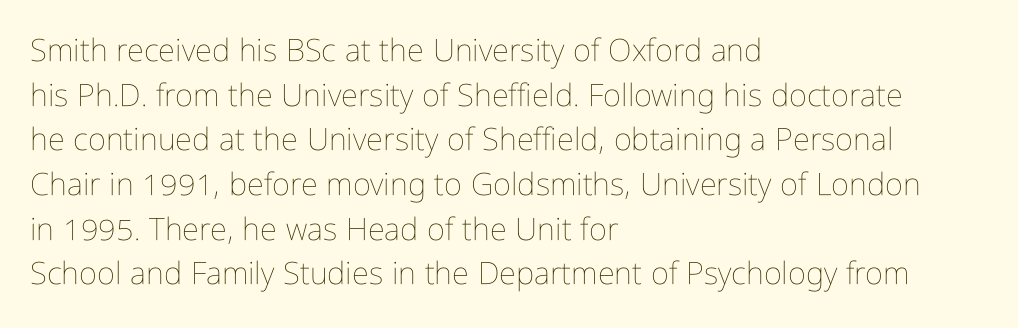
Q: Is the text bold? A: No.
Q: Is the text italic (slanted)? A: No, it is upright.
Q: Is the text underlined? A: No.
Q: How is the paragraph aligned? A: Left-aligned.
Q: Is the spacing between letters normal or unusually wide? A: Normal.
Q: Is the spacing between lines tight, normal or loose? A: Normal.
Q: Width (condensed, normal, or wide)? A: Condensed.
Q: Stroke contrast? A: Low.
Q: x-height? A: Medium.
Q: Monospaced? A: No.
